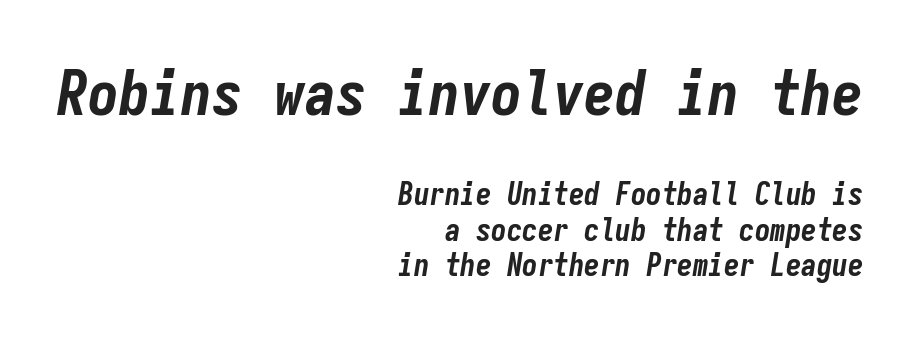
The image shows 62 px bold, condensed type, italic (leaning right), monospaced; set right-aligned, tight line spacing (1.14x), normal letter spacing, not underlined; the first (top) block is 2.0x larger; low stroke contrast and a medium x-height.
